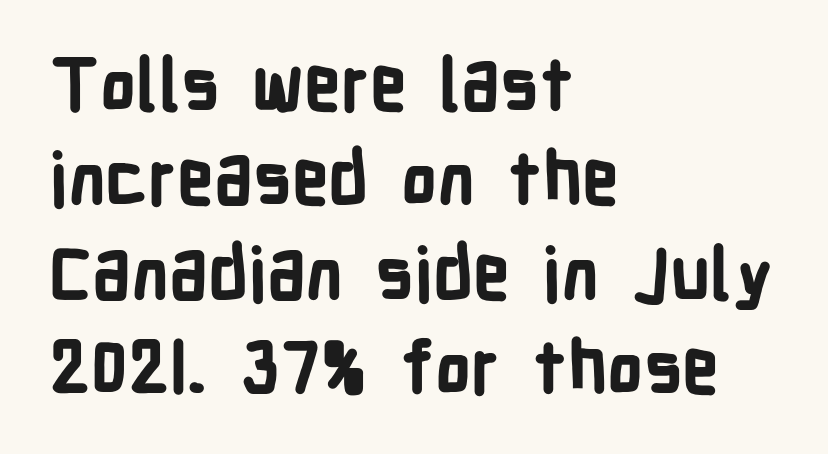
Q: Is the text bold? A: Yes.
Q: Is the text italic (slanted)? A: No, it is upright.
Q: Is the typeface a serif or a sans-serif typeface? A: Sans-serif.
Q: Is the text underlined? A: No.
Q: How is the paragraph aligned? A: Left-aligned.
Q: Is the spacing between letters normal or unusually wide? A: Normal.
Q: Is the spacing between lines tight, normal or loose? A: Normal.
Q: Width (condensed, normal, or wide)? A: Condensed.
Q: Stroke contrast? A: Low.
Q: x-height? A: Medium.
Q: Monospaced? A: No.
